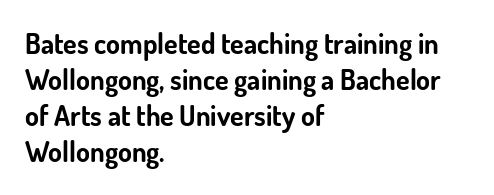
Q: Is the text bold? A: Yes.
Q: Is the text italic (slanted)? A: No, it is upright.
Q: Is the typeface a serif or a sans-serif typeface? A: Sans-serif.
Q: Is the text underlined? A: No.
Q: How is the paragraph aligned? A: Left-aligned.
Q: Is the spacing between letters normal or unusually wide? A: Normal.
Q: Is the spacing between lines tight, normal or loose? A: Normal.
Q: Width (condensed, normal, or wide)? A: Normal.
Q: Stroke contrast? A: Low.
Q: x-height? A: Small.
Q: Monospaced? A: No.
